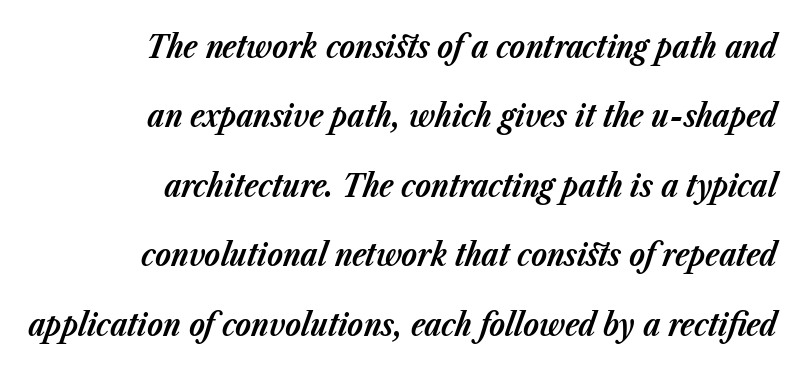
A flush-right, rag-left setting is used for this passage. Is the type slanted? Yes — the strokes lean at a clear angle. Typographic density is high because the face is bold. The letterforms sit shoulder to shoulder at normal distance. Think of a printed novel: that variable character pitch is what you see here. Line spacing here is loose.
